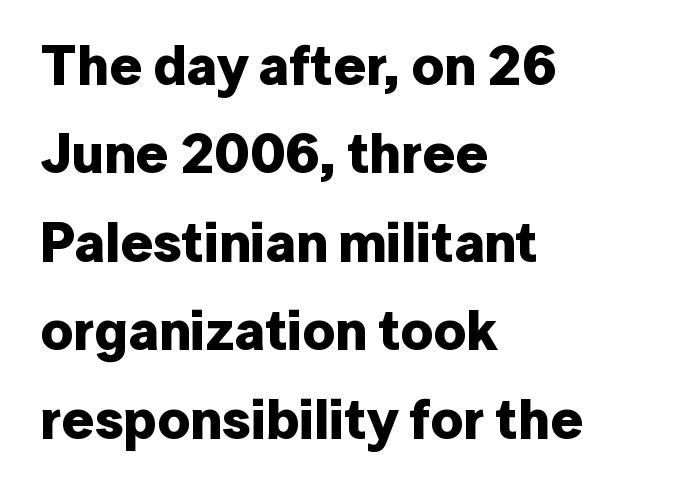
Q: Is the text bold? A: Yes.
Q: Is the text italic (slanted)? A: No, it is upright.
Q: Is the typeface a serif or a sans-serif typeface? A: Sans-serif.
Q: Is the text underlined? A: No.
Q: How is the paragraph aligned? A: Left-aligned.
Q: Is the spacing between letters normal or unusually wide? A: Normal.
Q: Is the spacing between lines tight, normal or loose? A: Normal.
Q: Width (condensed, normal, or wide)? A: Normal.
Q: Stroke contrast? A: Low.
Q: x-height? A: Medium.
Q: Monospaced? A: No.
